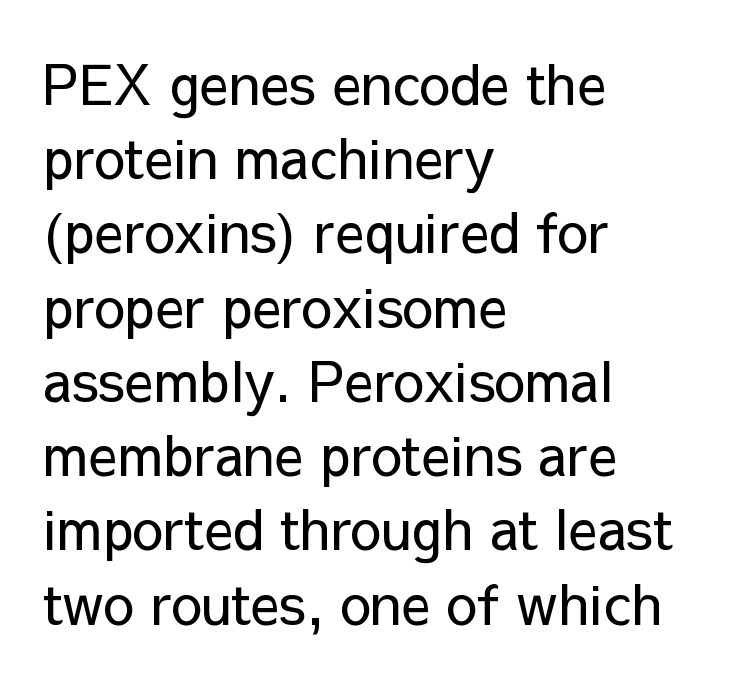
{"serif": "no", "italic": "no", "bold": "no", "weight": "regular", "width": "normal", "stroke_contrast": "low", "x_height": "medium", "monospaced": "no", "underline": "no", "align": "left", "line_spacing": "normal", "line_spacing_ratio": 1.35, "letter_spacing": "normal", "letter_spacing_em": 0.0, "glyph_px": 55}
